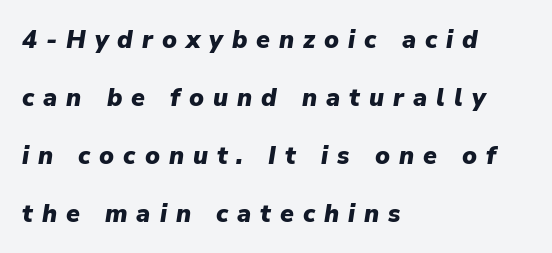
A great deal of white space separates one row of letters from the next. Rule under the text: the space is simply empty. Substantial extra tracking has been applied to these lines. The passage shown leans; its letterforms are oblique. The compositor pushed each line to the left boundary. A full-strength bold gives these letters their thick strokes.
